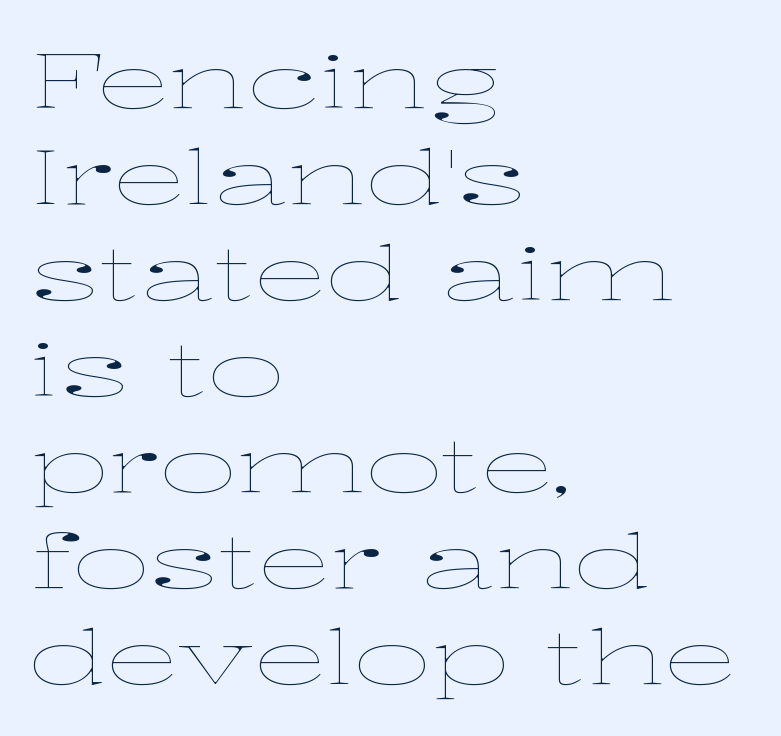
{"italic": "no", "bold": "no", "weight": "thin", "width": "wide", "stroke_contrast": "low", "x_height": "medium", "monospaced": "no", "underline": "no", "align": "left", "line_spacing": "normal", "line_spacing_ratio": 1.28, "letter_spacing": "normal", "letter_spacing_em": 0.0, "glyph_px": 75}
